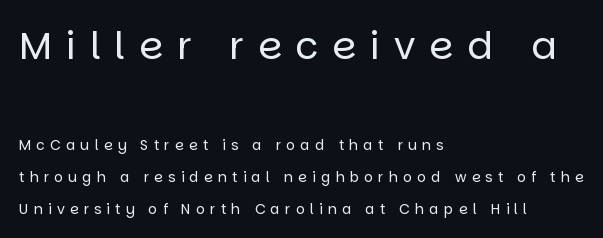
The image shows 38 px regular-weight sans-serif type, upright; set left-aligned, loose line spacing (2.26x), unusually wide letter spacing (+0.37 em), not underlined; the first (top) block is 2.71x larger; low stroke contrast and a large x-height.
